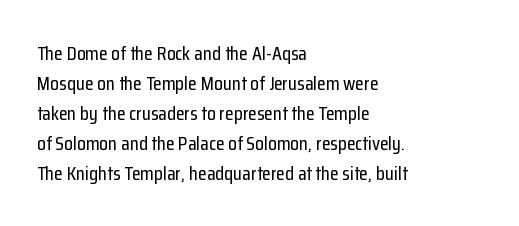
{"italic": "no", "underline": "no", "align": "left", "line_spacing": "normal", "line_spacing_ratio": 1.5, "letter_spacing": "normal", "letter_spacing_em": 0.0, "glyph_px": 20}
